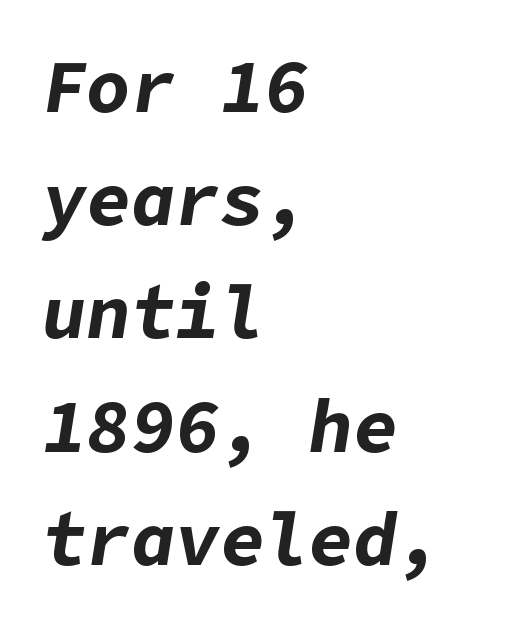
Descender tails drop into unmarked territory. Compared with typical paragraphs, the rows here are spaced about the same. The rendering uses a bold face; every stroke is thick and dark. Reading down the block, your eye returns to a fixed left position each line. The whole block is typeset with a tilt. Look at the tracking — it's just the regular setting, nothing added.
